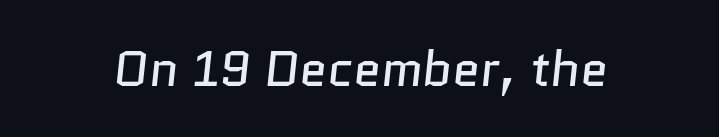
The letters carry no serifs — their stems end cleanly without finishing strokes. Short note: letters normally spaced. Words float on clear page, feet unadorned. Nothing heavy about these letters — not bold at all. Proportional: the letters do not fall into vertical columns.
